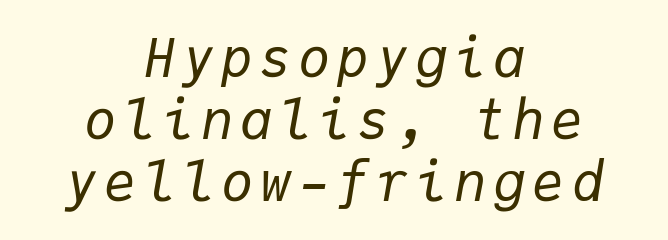
Q: Is the text bold? A: No.
Q: Is the text italic (slanted)? A: Yes, it leans right by about 9 degrees.
Q: Is the text underlined? A: No.
Q: How is the paragraph aligned? A: Centered.
Q: Is the spacing between lines tight, normal or loose? A: Tight.
Q: Width (condensed, normal, or wide)? A: Normal.
Q: Stroke contrast? A: Low.
Q: x-height? A: Medium.
Q: Monospaced? A: Yes.
